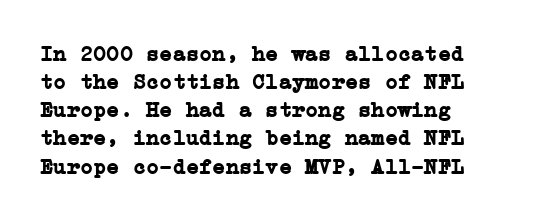
{"italic": "no", "bold": "yes", "underline": "no", "align": "left", "line_spacing": "normal", "line_spacing_ratio": 1.28, "letter_spacing": "normal", "letter_spacing_em": 0.0, "glyph_px": 22}
